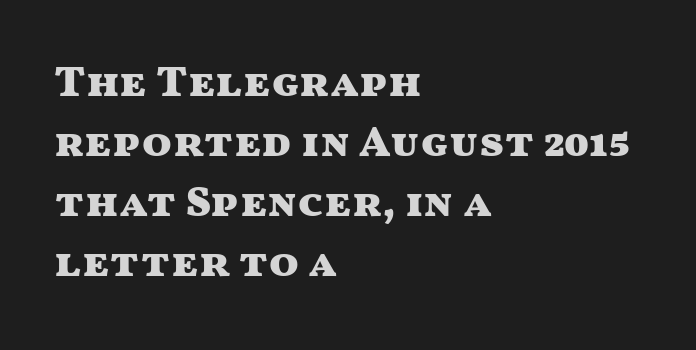
The image shows 44 px heavy, wide sans-serif type, upright; set left-aligned, normal line spacing (1.36x), normal letter spacing, not underlined; medium stroke contrast and a medium x-height.
